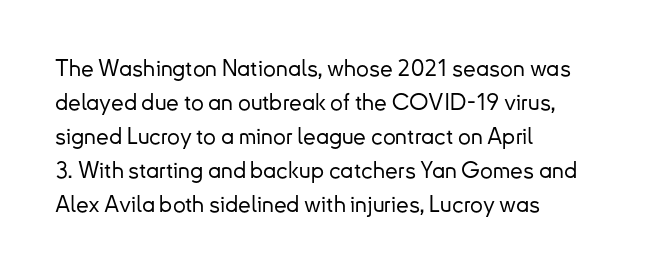
{"italic": "no", "underline": "no", "align": "left", "line_spacing": "normal", "line_spacing_ratio": 1.48, "letter_spacing": "normal", "letter_spacing_em": 0.0, "glyph_px": 23}
